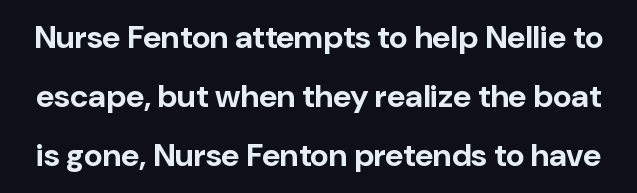
{"serif": "no", "italic": "no", "bold": "yes", "weight": "bold", "width": "normal", "stroke_contrast": "low", "x_height": "medium", "monospaced": "no", "underline": "no", "line_spacing_ratio": 1.85, "letter_spacing": "normal", "letter_spacing_em": 0.0, "glyph_px": 32}
